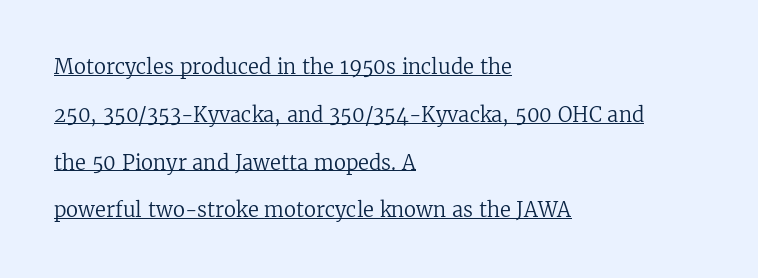
{"italic": "no", "bold": "no", "underline": "yes", "align": "left", "line_spacing": "loose", "line_spacing_ratio": 2.39, "letter_spacing": "normal", "letter_spacing_em": 0.0, "glyph_px": 20}
